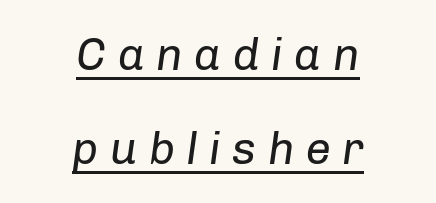
Q: Is the text bold? A: No.
Q: Is the text italic (slanted)? A: Yes, it leans right by about 8 degrees.
Q: Is the text underlined? A: Yes.
Q: How is the paragraph aligned? A: Centered.
Q: Is the spacing between letters normal or unusually wide? A: Unusually wide.
Q: Is the spacing between lines tight, normal or loose? A: Loose.
Q: Width (condensed, normal, or wide)? A: Normal.
Q: Stroke contrast? A: Low.
Q: x-height? A: Medium.
Q: Monospaced? A: No.
